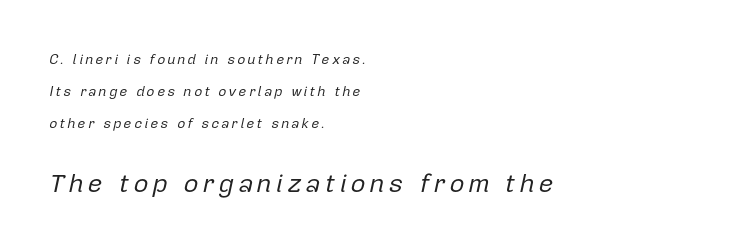
Q: Is the text bold? A: No.
Q: Is the text italic (slanted)? A: Yes, it leans right by about 12 degrees.
Q: Is the text underlined? A: No.
Q: How is the paragraph aligned? A: Left-aligned.
Q: Is the spacing between lines tight, normal or loose? A: Loose.
Q: Which block of text is set in a larger size, the first (top) or the second (bottom)? A: The second (bottom) one.
